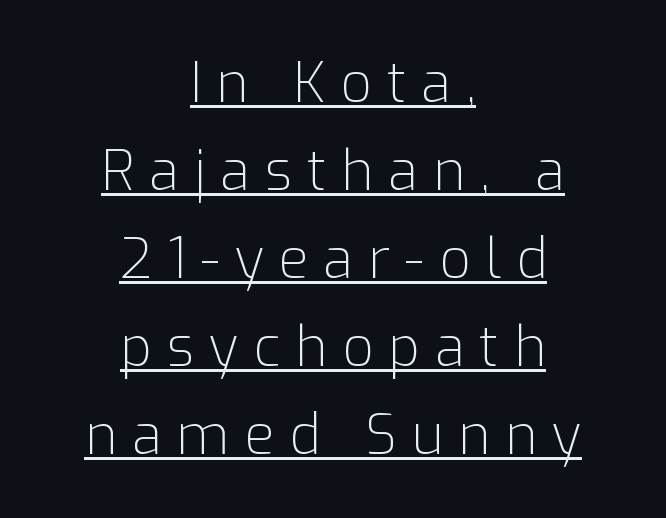
This sample has the flowing, uneven cadence of proportional lettering. Reading down the block, each line starts at a different indent, mirrored at its end. Like a heading marked for emphasis, these lines bear an underscore. Ascenders rise straight up at ninety degrees. Leading matches the norm, producing a regular column.
